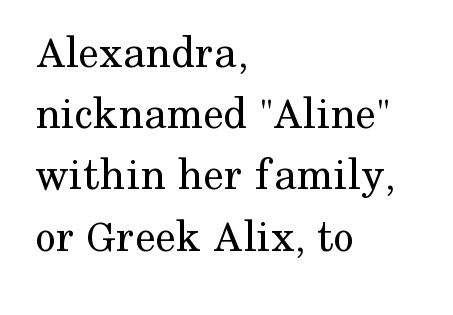
The image shows 46 px regular-weight serif type, upright; set left-aligned, normal line spacing (1.33x), normal letter spacing, not underlined; medium stroke contrast and a medium x-height.
